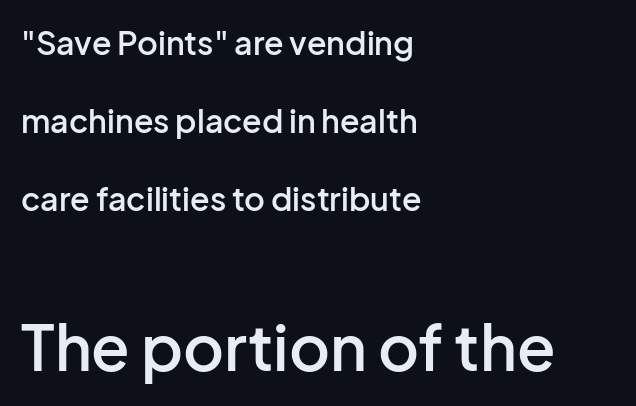
The image shows 63 px semibold sans-serif type, upright; set left-aligned, loose line spacing (2.43x), normal letter spacing, not underlined; the second (bottom) block is 1.97x larger; low stroke contrast and a medium x-height.
